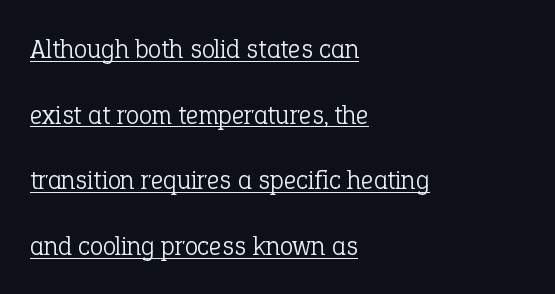
A light-to-regular cut is what we see here. The passage shown stacks its lines with a broad gap. Posture: upright roman. Looks like someone drew a line under every word here. Where is the straight margin? On the left. Each word holds together tightly as a unit, with standard inter-letter gaps.
